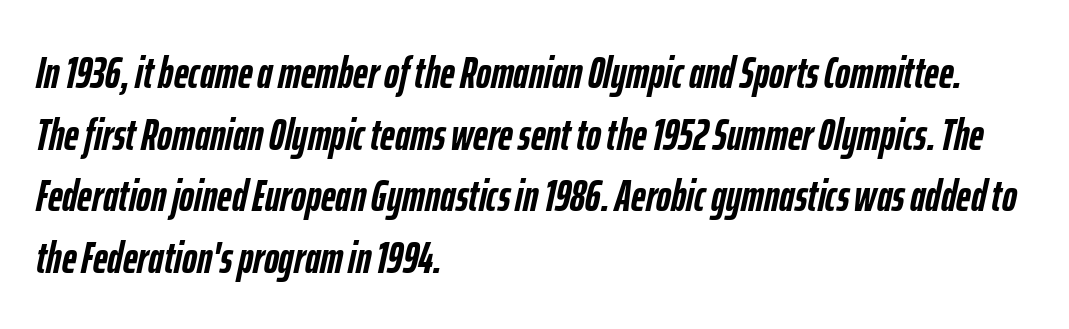
{"italic": "yes", "lean": "right", "slant_degrees": 12, "bold": "yes", "weight": "semibold", "width": "condensed", "stroke_contrast": "low", "x_height": "medium", "monospaced": "no", "underline": "no", "align": "left", "line_spacing": "normal", "line_spacing_ratio": 1.37, "letter_spacing": "normal", "letter_spacing_em": 0.0, "glyph_px": 45}
